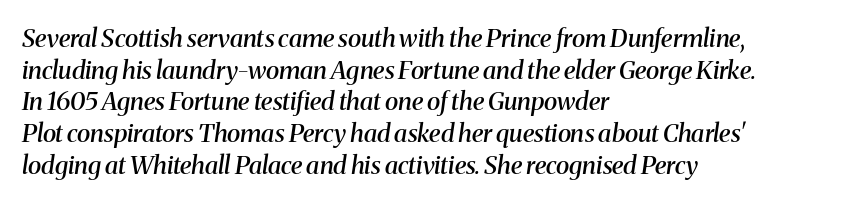
The image shows 25 px text type, italic (leaning right); set left-aligned, normal line spacing (1.27x), normal letter spacing, not underlined.
